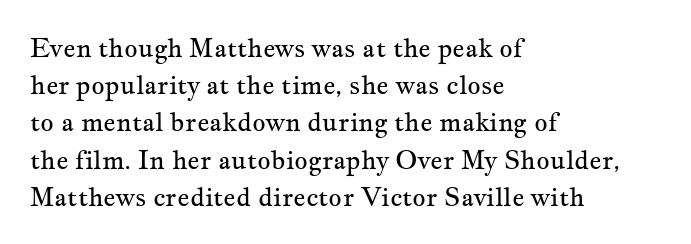
The rendering anchors every line to the left-hand side. A clean baseline with only descenders dipping below it. No chunkiness to these letters — they're not bold. Leading matches the norm, producing a regular column. Ascenders rise straight up at ninety degrees. Nobody touched the tracking dial on this one.
